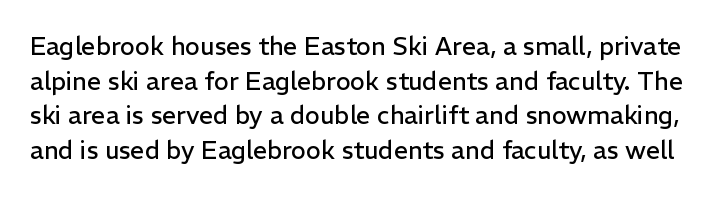
Every character sits straight up, as roman type does. Spacing between characters is what you'd get straight out of the box. Stems and bowls with no extra thickness — not bold. Evenly set lines give the paragraph a standard silhouette.
